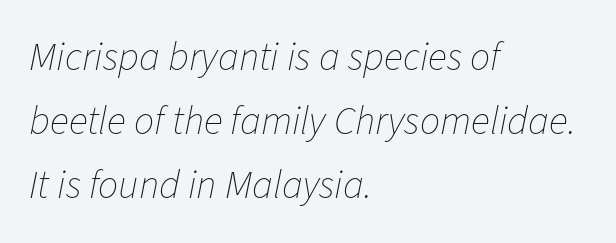
The image shows 40 px thin type, italic (leaning right); set left-aligned, normal line spacing (1.6x), normal letter spacing, not underlined; low stroke contrast and a medium x-height.
